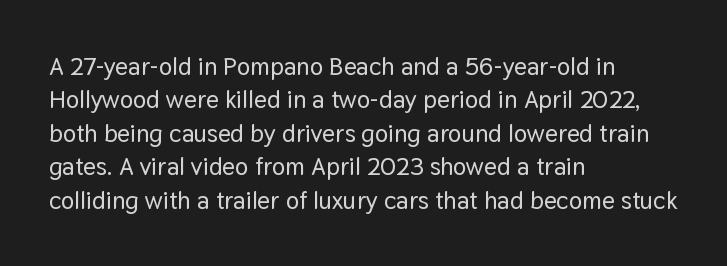
Q: Is the text italic (slanted)? A: No, it is upright.
Q: Is the text underlined? A: No.
Q: How is the paragraph aligned? A: Left-aligned.
Q: Is the spacing between letters normal or unusually wide? A: Normal.
Q: Is the spacing between lines tight, normal or loose? A: Normal.
